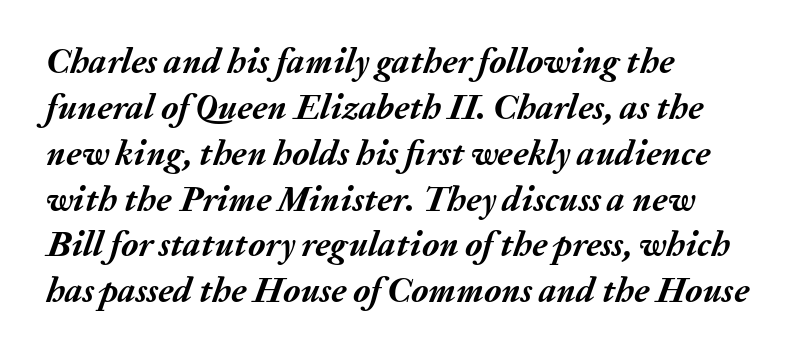
Q: Is the text bold? A: Yes.
Q: Is the text italic (slanted)? A: Yes, it leans right by about 20 degrees.
Q: Is the text underlined? A: No.
Q: How is the paragraph aligned? A: Left-aligned.
Q: Is the spacing between letters normal or unusually wide? A: Normal.
Q: Is the spacing between lines tight, normal or loose? A: Normal.
Q: Width (condensed, normal, or wide)? A: Normal.
Q: Stroke contrast? A: Medium.
Q: x-height? A: Medium.
Q: Monospaced? A: No.
